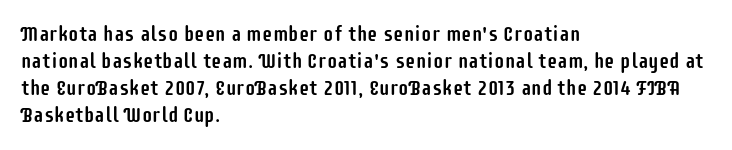
{"italic": "no", "underline": "no", "align": "left", "line_spacing": "normal", "line_spacing_ratio": 1.29, "letter_spacing": "normal", "letter_spacing_em": 0.0, "glyph_px": 21}
